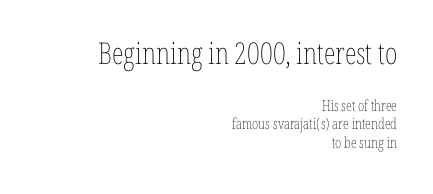
Larger block? The one above; the one below is distinctly smaller. Caption: multi-line text, flush right, ragged left. Inter-character spacing is left at the font's built-in metrics. The string is rendered with underlining switched off. The type sits square on the baseline with zero lean. Varying glyph widths throughout — classic text-font behaviour.
